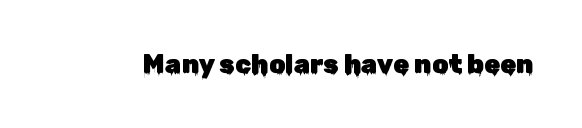
{"italic": "no", "underline": "no", "letter_spacing": "normal", "letter_spacing_em": 0.0, "glyph_px": 26}
